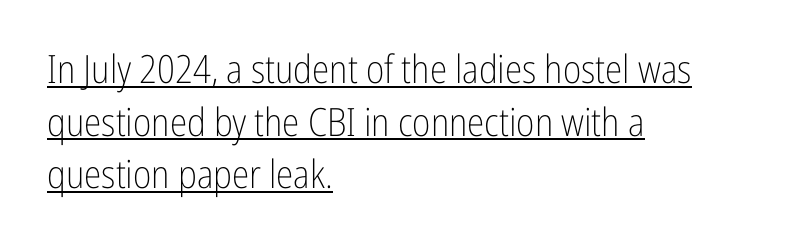
{"serif": "no", "italic": "no", "bold": "no", "weight": "light", "width": "condensed", "stroke_contrast": "low", "x_height": "medium", "monospaced": "no", "underline": "yes", "align": "left", "line_spacing": "normal", "line_spacing_ratio": 1.35, "letter_spacing": "normal", "letter_spacing_em": 0.0, "glyph_px": 39}
